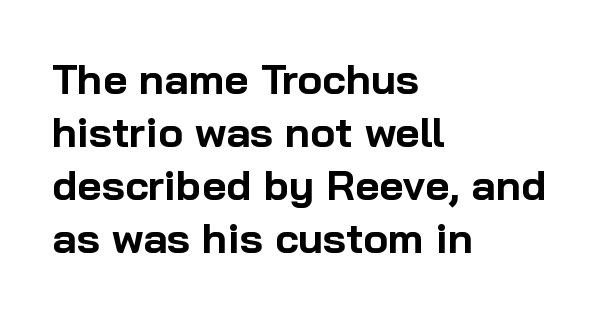
{"serif": "no", "italic": "no", "bold": "yes", "weight": "bold", "width": "normal", "stroke_contrast": "low", "x_height": "medium", "monospaced": "no", "underline": "no", "align": "left", "line_spacing": "normal", "line_spacing_ratio": 1.26, "letter_spacing": "normal", "letter_spacing_em": 0.0, "glyph_px": 42}
